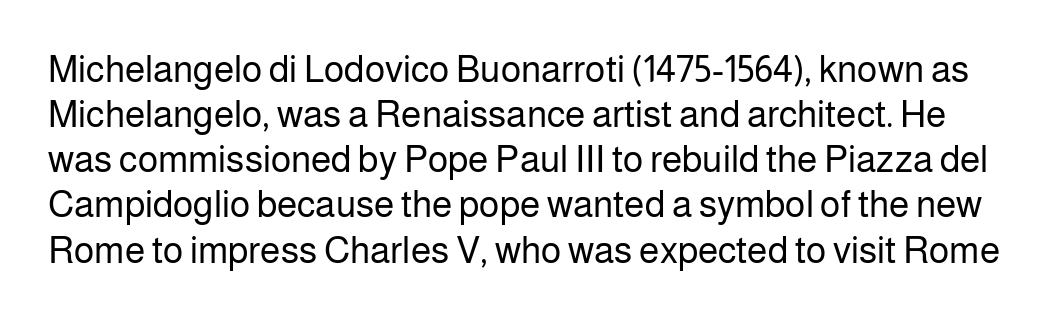
The image shows 37 px regular-weight sans-serif type, upright; set line spacing 1.22x, normal letter spacing, not underlined; low stroke contrast and a medium x-height.
